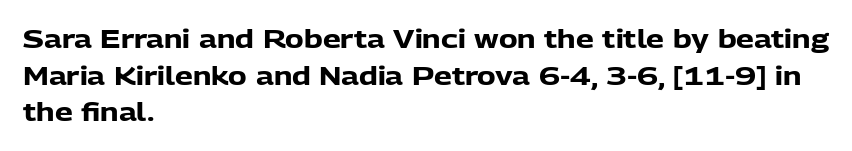
Q: Is the text bold? A: Yes.
Q: Is the text italic (slanted)? A: No, it is upright.
Q: Is the text underlined? A: No.
Q: How is the paragraph aligned? A: Left-aligned.
Q: Is the spacing between letters normal or unusually wide? A: Normal.
Q: Is the spacing between lines tight, normal or loose? A: Normal.
